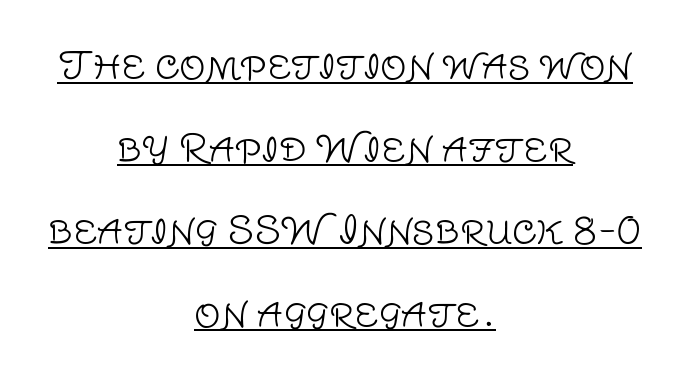
A rule runs beneath these lines of type. This reads as an unemphasized weight, regular at the heaviest. Does the leading feel generous? Absolutely, it's lavish. The font family rendered here belongs to the sans-serif group. The letters advance in unequal steps, a hallmark of proportional type.
